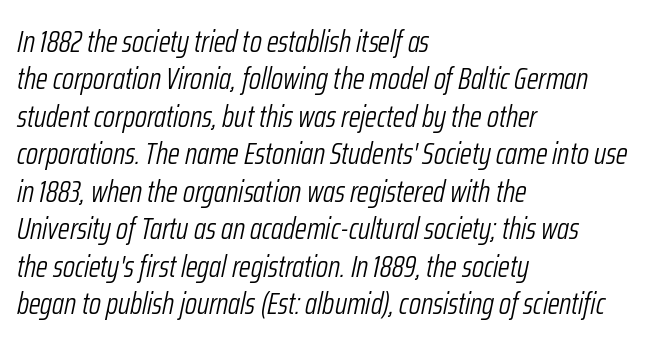
{"italic": "yes", "lean": "right", "slant_degrees": 12, "bold": "no", "weight": "light", "width": "condensed", "stroke_contrast": "low", "x_height": "medium", "monospaced": "no", "underline": "no", "align": "left", "line_spacing": "normal", "line_spacing_ratio": 1.25, "letter_spacing": "normal", "letter_spacing_em": 0.0, "glyph_px": 30}
